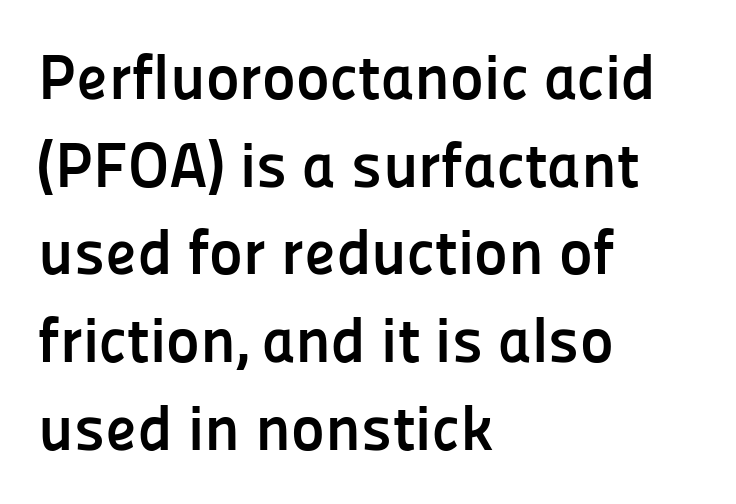
On the weight axis this lands at bold, roughly 700. The specimen reads as upright at a glance. Just letters on the line, the space beneath them empty. The gaps between neighbouring characters are ordinary and unremarkable.
